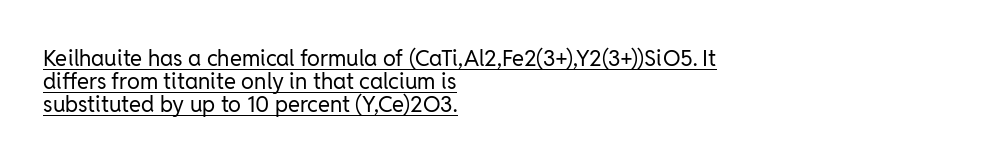
The image shows 22 px text type, upright; set left-aligned, tight line spacing (1.05x), normal letter spacing, underlined.
